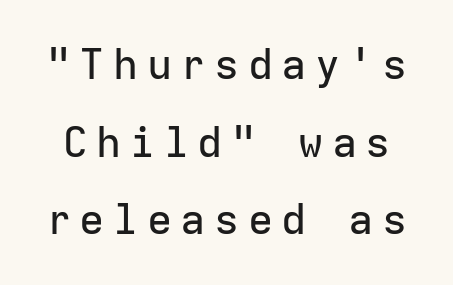
The image shows 42 px sans-serif type, upright, monospaced; set line spacing 1.85x, unusually wide letter spacing (+0.2 em), not underlined; low stroke contrast and a medium x-height.
